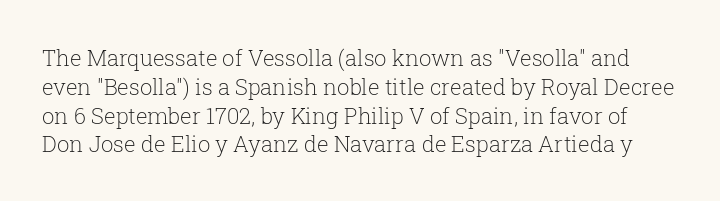
{"italic": "no", "bold": "no", "underline": "no", "line_spacing": "normal", "line_spacing_ratio": 1.31, "letter_spacing": "normal", "letter_spacing_em": 0.0, "glyph_px": 22}
